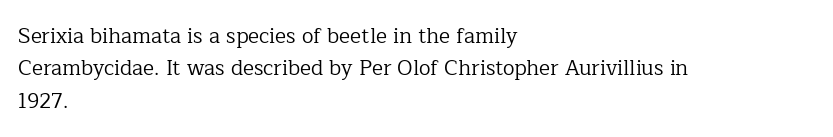
{"italic": "no", "bold": "no", "underline": "no", "align": "left", "line_spacing": "normal", "line_spacing_ratio": 1.54, "letter_spacing": "normal", "letter_spacing_em": 0.0, "glyph_px": 21}
